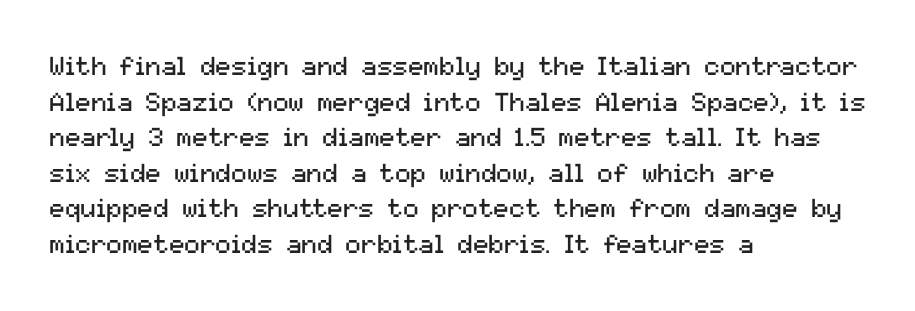
The line texture is even and compact thanks to regular tracking. Honestly, the row spacing looks completely unremarkable. Every row of glyphs begins at an identical x-position on the left. The letters stand straight up with perfectly vertical stems. Stroke thickness stays within the range of a standard reading face or lighter. Unmarked baselines from the first word to the last.
